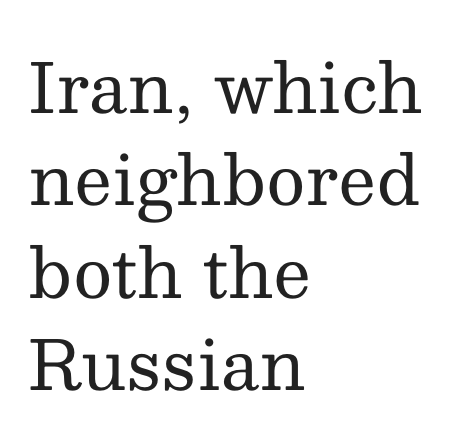
{"serif": "yes", "italic": "no", "bold": "no", "weight": "regular", "width": "normal", "stroke_contrast": "medium", "x_height": "medium", "monospaced": "no", "underline": "no", "align": "left", "line_spacing": "normal", "line_spacing_ratio": 1.36, "letter_spacing": "normal", "letter_spacing_em": 0.0, "glyph_px": 68}
